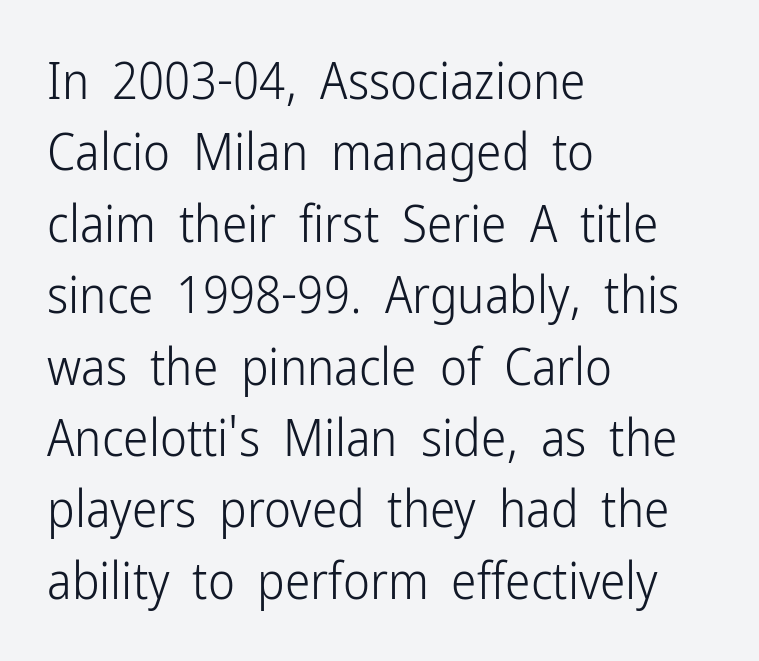
The image shows 51 px light, condensed sans-serif type, upright; set left-aligned, normal line spacing (1.4x), normal letter spacing, not underlined; low stroke contrast and a medium x-height.
